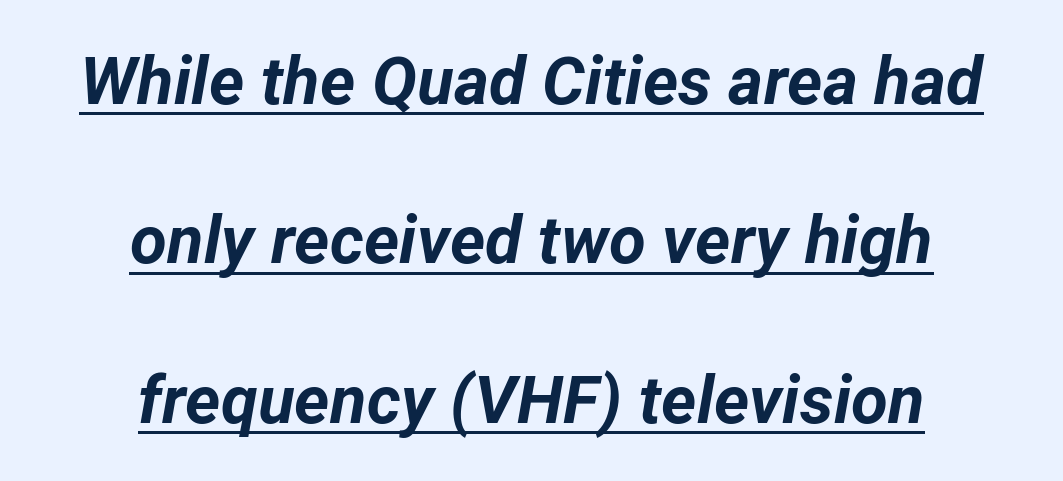
Q: Is the text bold? A: Yes.
Q: Is the text italic (slanted)? A: Yes, it leans right by about 12 degrees.
Q: Is the text underlined? A: Yes.
Q: How is the paragraph aligned? A: Centered.
Q: Is the spacing between letters normal or unusually wide? A: Normal.
Q: Is the spacing between lines tight, normal or loose? A: Loose.
Q: Width (condensed, normal, or wide)? A: Normal.
Q: Stroke contrast? A: Low.
Q: x-height? A: Medium.
Q: Monospaced? A: No.
